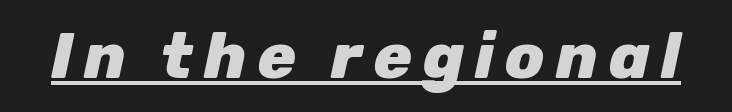
{"italic": "yes", "lean": "right", "slant_degrees": 12, "bold": "yes", "weight": "heavy", "width": "normal", "stroke_contrast": "low", "x_height": "medium", "monospaced": "no", "underline": "yes", "glyph_px": 64}
